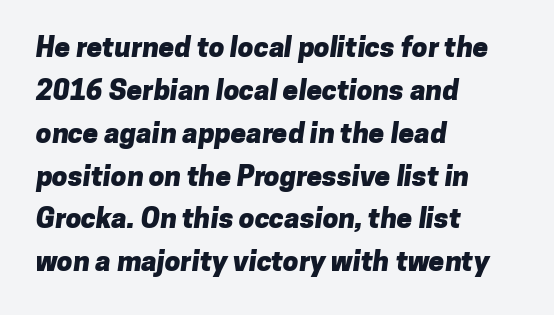
Q: Is the text bold? A: Yes.
Q: Is the typeface a serif or a sans-serif typeface? A: Sans-serif.
Q: Is the text underlined? A: No.
Q: How is the paragraph aligned? A: Left-aligned.
Q: Is the spacing between letters normal or unusually wide? A: Normal.
Q: Is the spacing between lines tight, normal or loose? A: Normal.
Q: Width (condensed, normal, or wide)? A: Normal.
Q: Stroke contrast? A: Low.
Q: x-height? A: Medium.
Q: Monospaced? A: No.
